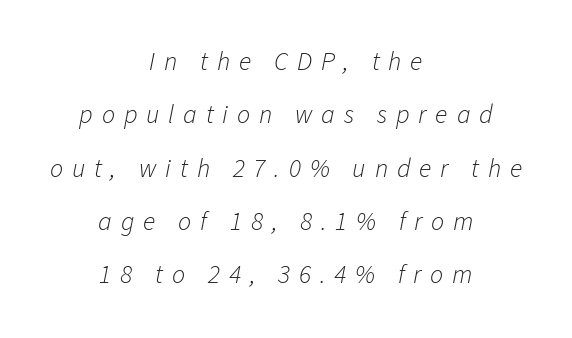
Honestly, there is no underline to notice here at all. Compared with a flush-left layout, this one balances lines on the center instead. The typography opts for an oblique posture over an upright one. Does the leading feel generous? Absolutely, it's lavish. Ink coverage per letter is moderate at most. Characters follow at a spacing far wider than the type designer built in.
